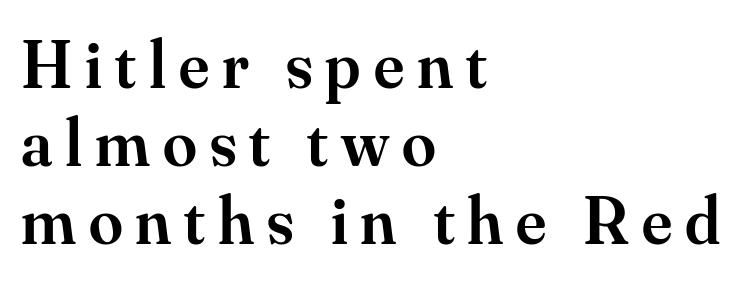
The image shows 68 px semibold serif type, upright; set left-aligned, tight line spacing (1.15x), not underlined; medium stroke contrast and a small x-height.
